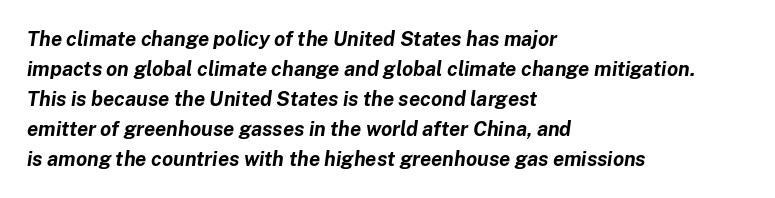
Does the lettering tilt? It does — this is italic. Visually the block forms a straight wall on the left and a jagged coastline on the right. Quick note: underline off. Compared with an ordinary text face, these strokes are far heavier — a full bold. Students, observe: this is what conventionally led text looks like.
